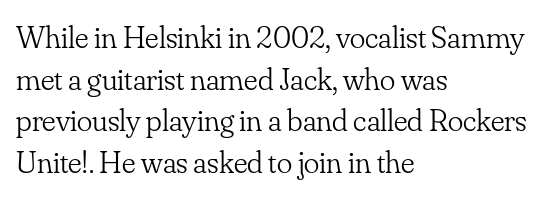
The glyphs are unaccompanied by any horizontal stroke below them. Compared with typical paragraphs, the rows here are spaced about the same. This rendering leaves character spacing at its baseline value. A serif font was chosen for this passage.
